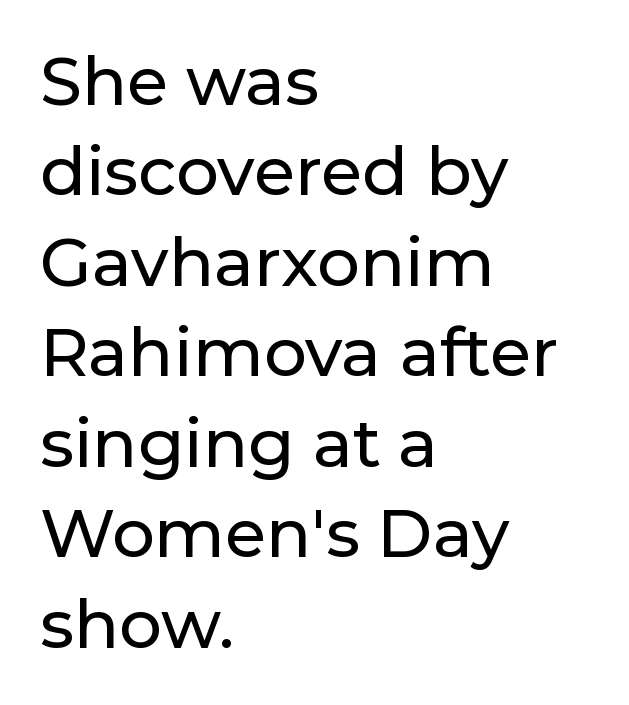
{"serif": "no", "italic": "no", "width": "normal", "stroke_contrast": "low", "x_height": "medium", "monospaced": "no", "underline": "no", "align": "left", "line_spacing": "normal", "line_spacing_ratio": 1.35, "letter_spacing": "normal", "letter_spacing_em": 0.0, "glyph_px": 67}
